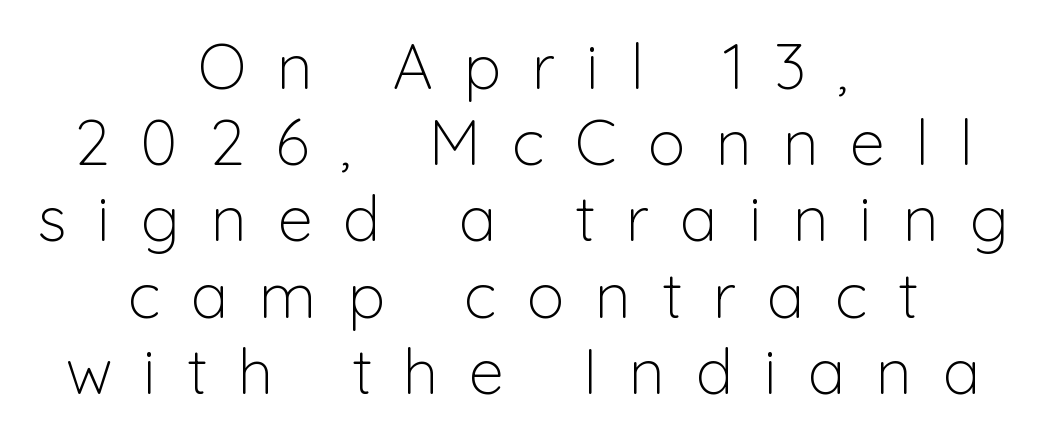
{"serif": "no", "italic": "no", "bold": "no", "weight": "light", "width": "normal", "stroke_contrast": "low", "x_height": "medium", "monospaced": "no", "underline": "no", "align": "center", "line_spacing_ratio": 1.21, "letter_spacing": "wide", "letter_spacing_em": 0.49, "glyph_px": 63}
